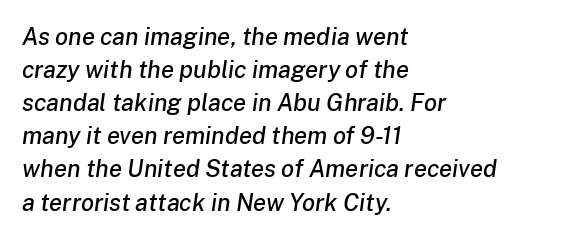
{"italic": "yes", "lean": "right", "slant_degrees": 8, "underline": "no", "align": "left", "line_spacing": "normal", "line_spacing_ratio": 1.38, "letter_spacing": "normal", "letter_spacing_em": 0.0, "glyph_px": 24}
